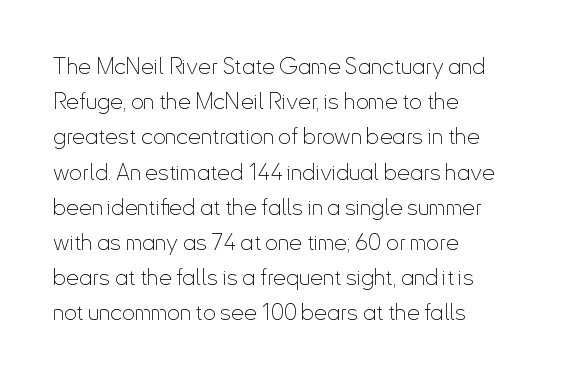
{"italic": "no", "bold": "no", "underline": "no", "align": "left", "line_spacing": "normal", "line_spacing_ratio": 1.53, "letter_spacing": "normal", "letter_spacing_em": 0.0, "glyph_px": 23}
